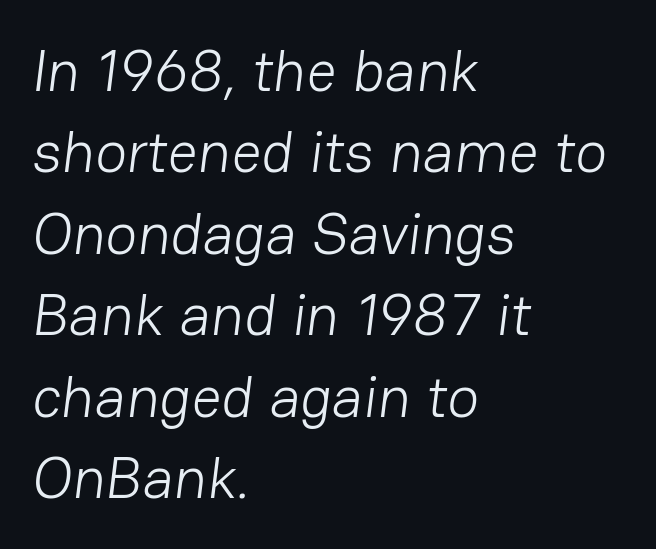
The image shows 59 px light sans-serif type; set left-aligned, normal line spacing (1.38x), normal letter spacing, not underlined; low stroke contrast and a medium x-height.
